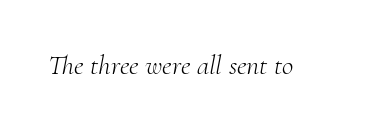
The image shows 28 px light serif type, italic (leaning right); set normal letter spacing, not underlined; medium stroke contrast and a small x-height.
